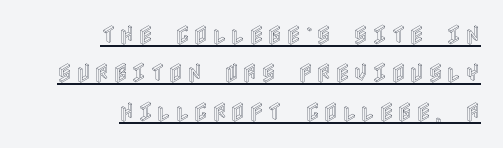
Q: Is the text italic (slanted)? A: No, it is upright.
Q: Is the text underlined? A: Yes.
Q: How is the paragraph aligned? A: Right-aligned.
